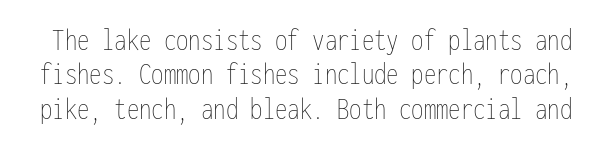
The image shows 33 px thin, condensed type, upright, monospaced; set tight line spacing (1.04x), normal letter spacing, not underlined; low stroke contrast and a medium x-height.
